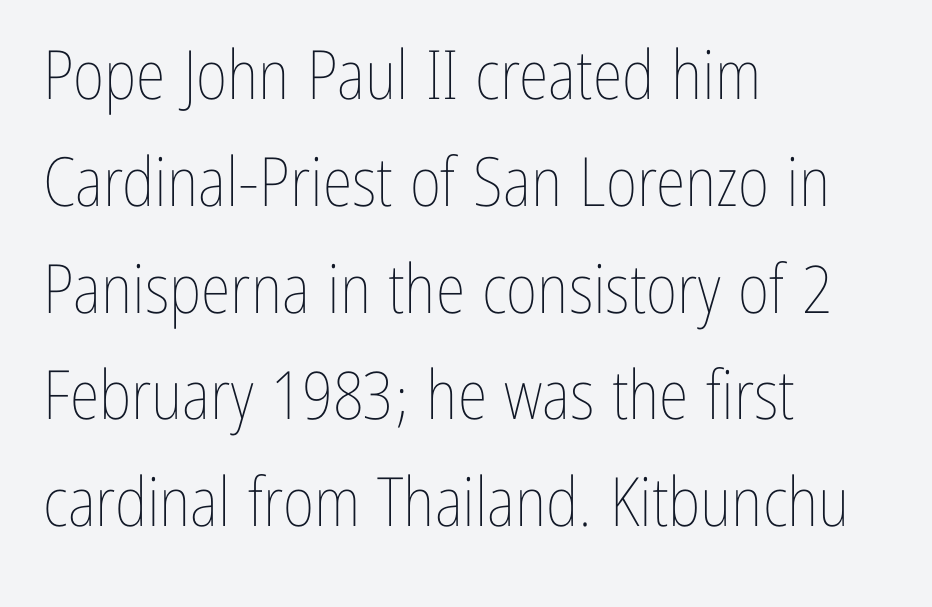
Regarding leading, the lines here are spaced in the standard way. These lines are rendered in a variable-pitch font. All the whitespace from short lines collects on the right. No heavy texture on the line: the type isn't bold.
